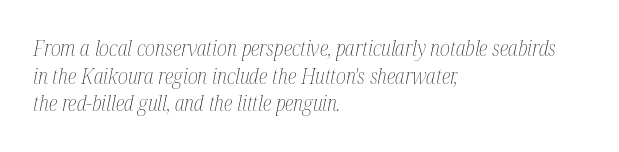
The image shows 21 px text type, italic (leaning right); set left-aligned, normal line spacing (1.32x), normal letter spacing, not underlined.
